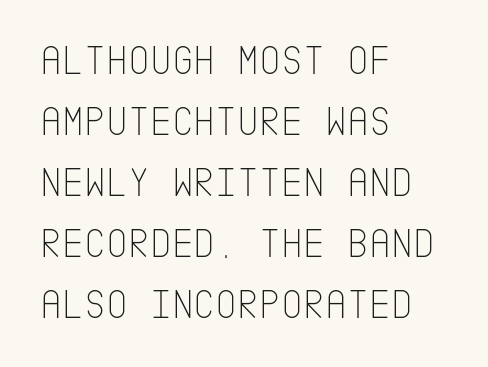
The paragraph shown leans on its left margin. Regarding serifs, this sample does without them. The zone under the glyphs is completely vacant. This block has exactly the height ordinary leading produces. Tracking here is standard; glyphs follow each other at the usual distance. Weight: not bold — regular or lighter.
